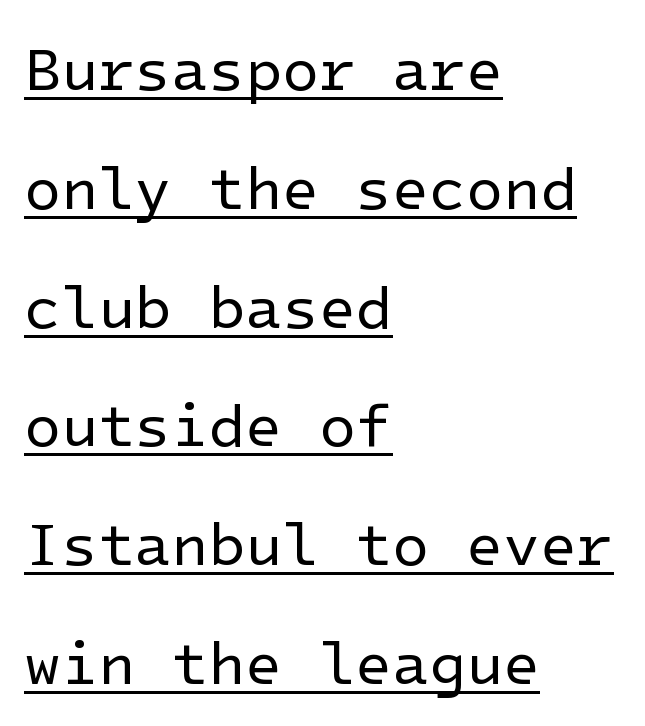
The image shows 60 px regular-weight sans-serif type, upright; set left-aligned, loose line spacing (1.98x), normal letter spacing, underlined; low stroke contrast and a medium x-height.
